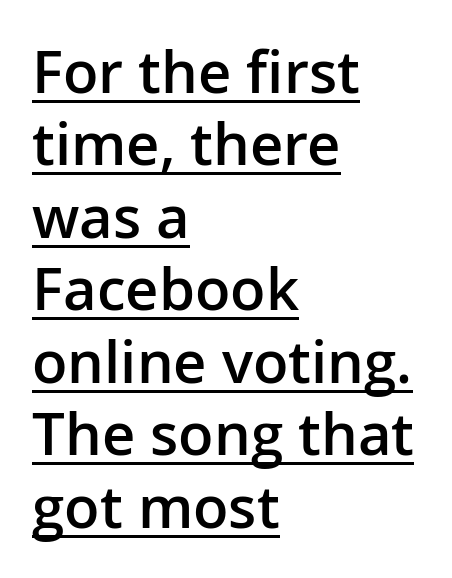
{"serif": "no", "italic": "no", "bold": "semi", "weight": "semibold", "width": "normal", "stroke_contrast": "low", "x_height": "medium", "monospaced": "no", "underline": "yes", "align": "left", "line_spacing": "normal", "line_spacing_ratio": 1.25, "letter_spacing": "normal", "letter_spacing_em": 0.0, "glyph_px": 58}
